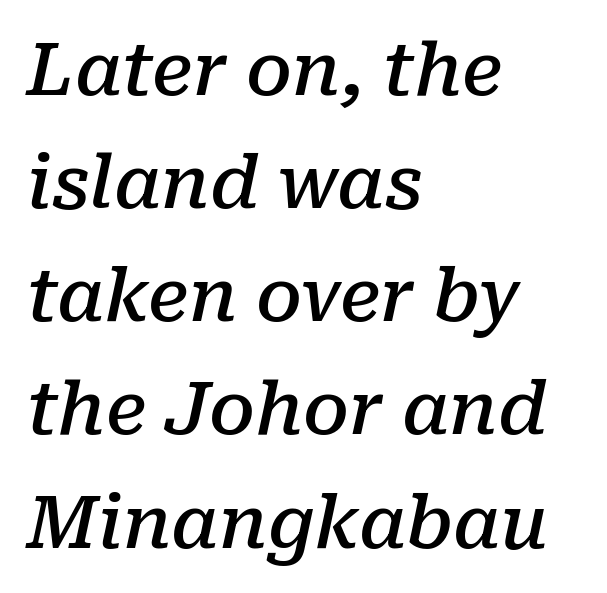
{"serif": "yes", "italic": "yes", "lean": "right", "slant_degrees": 10, "bold": "semi", "weight": "semibold", "width": "normal", "stroke_contrast": "low", "x_height": "medium", "monospaced": "no", "underline": "no", "align": "left", "line_spacing": "normal", "line_spacing_ratio": 1.55, "letter_spacing": "normal", "letter_spacing_em": 0.0, "glyph_px": 73}
